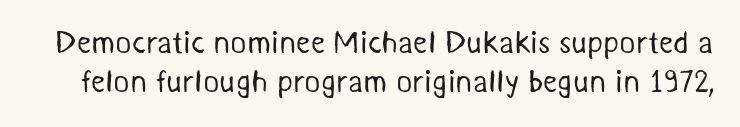
Q: Is the text bold? A: No.
Q: Is the typeface a serif or a sans-serif typeface? A: Sans-serif.
Q: Is the text underlined? A: No.
Q: Is the spacing between letters normal or unusually wide? A: Normal.
Q: Is the spacing between lines tight, normal or loose? A: Normal.
Q: Width (condensed, normal, or wide)? A: Normal.
Q: Stroke contrast? A: Medium.
Q: x-height? A: Medium.
Q: Monospaced? A: No.
